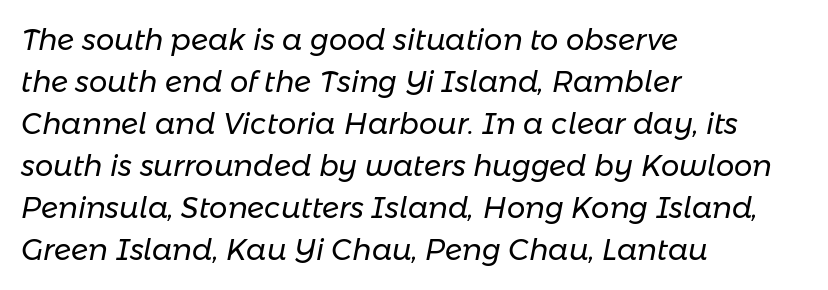
{"italic": "yes", "lean": "right", "slant_degrees": 11, "bold": "no", "weight": "regular", "width": "normal", "stroke_contrast": "low", "x_height": "medium", "monospaced": "no", "underline": "no", "align": "left", "line_spacing": "normal", "line_spacing_ratio": 1.45, "letter_spacing": "normal", "letter_spacing_em": 0.0, "glyph_px": 29}
